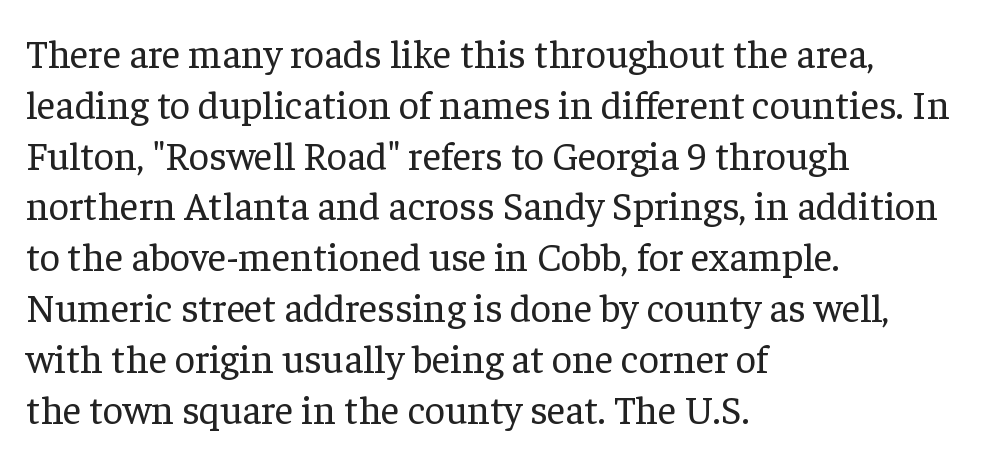
The image shows 40 px regular-weight serif type, upright; set left-aligned, normal line spacing (1.27x), normal letter spacing, not underlined; low stroke contrast and a medium x-height.
